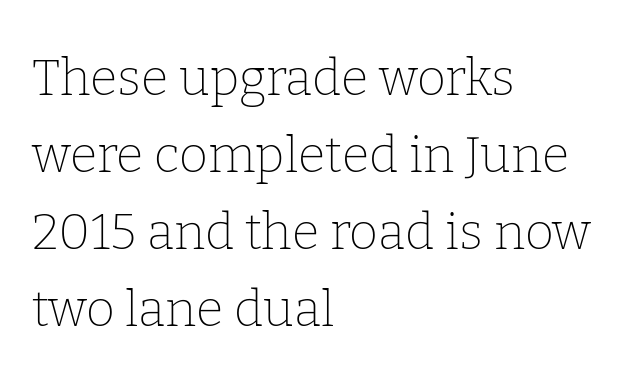
The image shows 50 px thin serif type, upright; set left-aligned, normal line spacing (1.54x), normal letter spacing, not underlined; low stroke contrast and a medium x-height.
